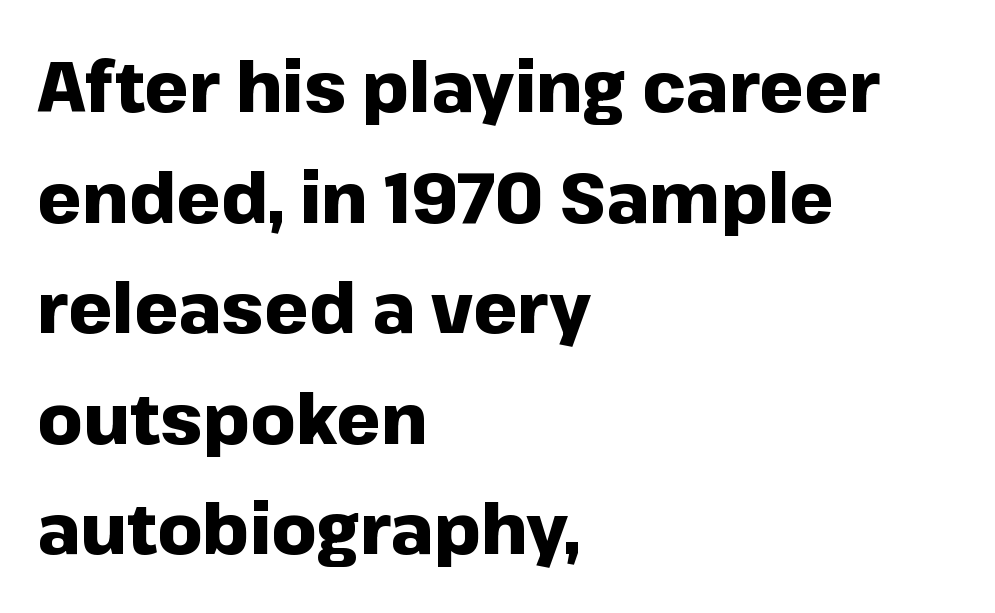
Q: Is the text bold? A: Yes.
Q: Is the text italic (slanted)? A: No, it is upright.
Q: Is the typeface a serif or a sans-serif typeface? A: Sans-serif.
Q: Is the text underlined? A: No.
Q: How is the paragraph aligned? A: Left-aligned.
Q: Is the spacing between letters normal or unusually wide? A: Normal.
Q: Is the spacing between lines tight, normal or loose? A: Normal.
Q: Width (condensed, normal, or wide)? A: Normal.
Q: Stroke contrast? A: Low.
Q: x-height? A: Medium.
Q: Monospaced? A: No.
